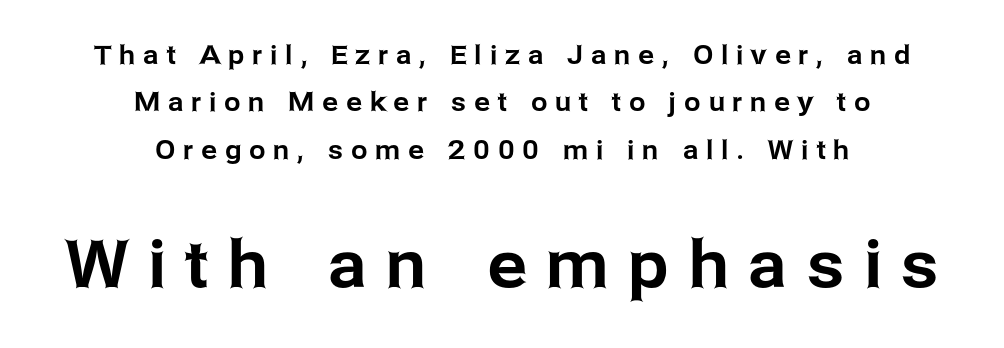
Does the lettering tilt? It doesn't — this is upright. These lines have a slow, spaced-out rhythm from letter to letter. The face used here is proportionally spaced, like ordinary book or web type. Leftover space on each line is divided equally before and after the words. Is the lower block the larger one? Yes — the lower block carries the bigger type.
